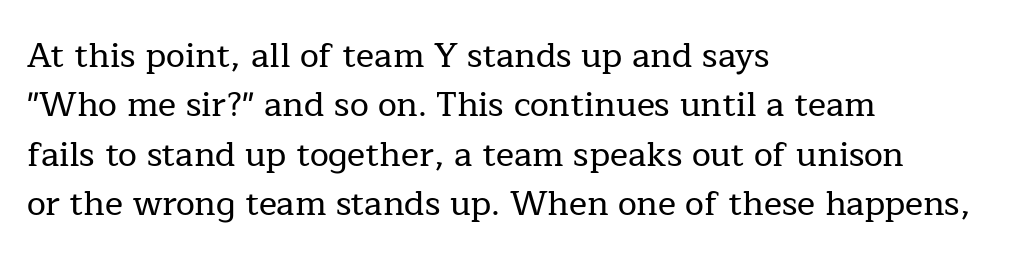
The image shows 34 px serif type, upright; set left-aligned, normal line spacing (1.45x), normal letter spacing, not underlined; low stroke contrast and a medium x-height.
